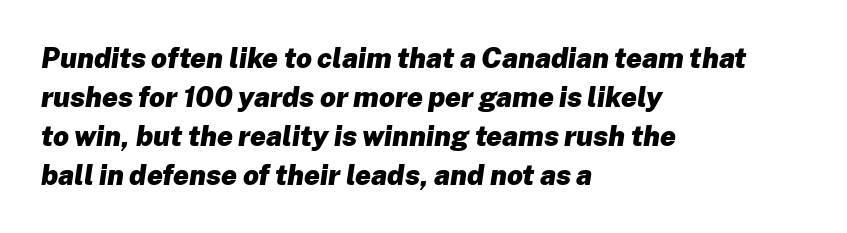
Words appear dense and cohesive because spacing is normal. The leading is moderate, giving the passage an even texture. On the weight axis this lands at bold, roughly 700. The axis of the letterforms is tilted away from vertical. The lines in this sample share a left origin and differ only in where they stop. Unmarked baselines from the first word to the last.
